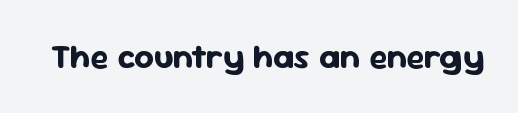
The image shows 34 px bold sans-serif type, upright; set normal letter spacing, not underlined; low stroke contrast and a medium x-height.
